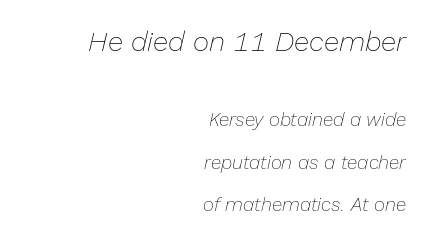
Q: Is the text bold? A: No.
Q: Is the text italic (slanted)? A: Yes, it leans right by about 13 degrees.
Q: Is the text underlined? A: No.
Q: How is the paragraph aligned? A: Right-aligned.
Q: Is the spacing between letters normal or unusually wide? A: Normal.
Q: Is the spacing between lines tight, normal or loose? A: Loose.
Q: Which block of text is set in a larger size, the first (top) or the second (bottom)? A: The first (top) one.
Q: Width (condensed, normal, or wide)? A: Normal.
Q: Stroke contrast? A: Low.
Q: x-height? A: Medium.
Q: Monospaced? A: No.
